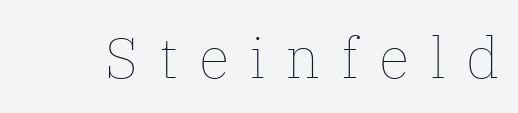
{"italic": "no", "bold": "no", "weight": "thin", "width": "normal", "stroke_contrast": "low", "x_height": "medium", "monospaced": "no", "underline": "no", "letter_spacing": "wide", "letter_spacing_em": 0.37, "glyph_px": 57}
